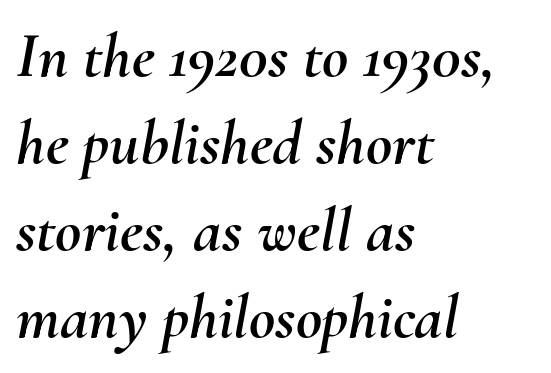
The image shows 64 px text type, italic (leaning right); set left-aligned, normal line spacing (1.36x), normal letter spacing, not underlined; medium stroke contrast and a small x-height.
